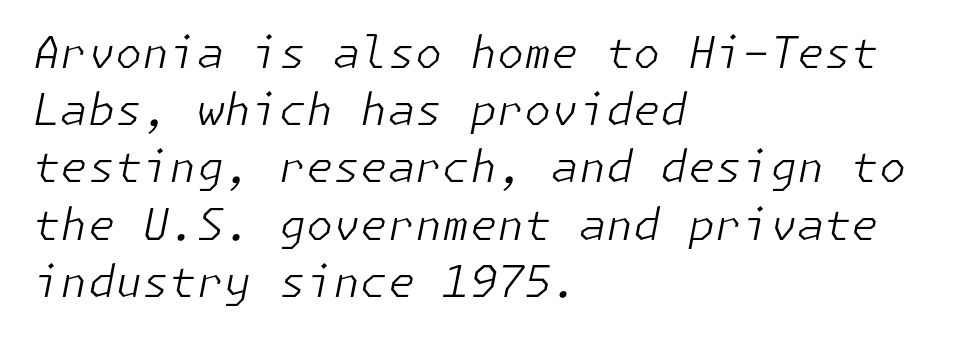
Honestly, the row spacing looks completely unremarkable. Casual observation: everything's shoved over to the left. This is not heavy type; no bold has been used. An italicized treatment has been applied to the whole sample.
